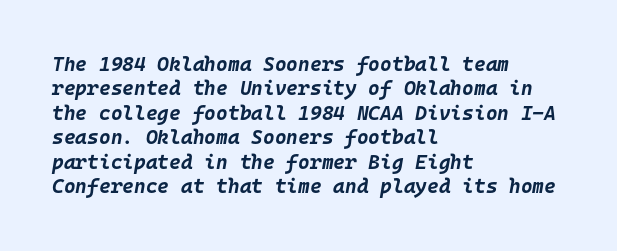
{"italic": "yes", "lean": "right", "slant_degrees": 10, "bold": "yes", "underline": "no", "align": "left", "line_spacing_ratio": 1.22, "letter_spacing": "normal", "letter_spacing_em": 0.0, "glyph_px": 20}
